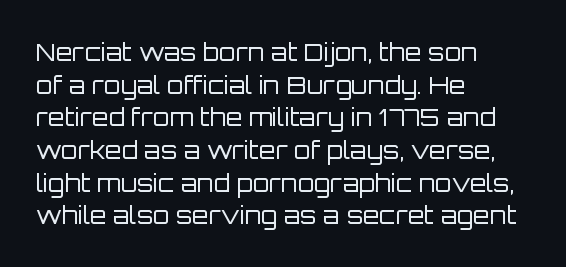
Q: Is the text bold? A: No.
Q: Is the text italic (slanted)? A: No, it is upright.
Q: Is the text underlined? A: No.
Q: How is the paragraph aligned? A: Left-aligned.
Q: Is the spacing between letters normal or unusually wide? A: Normal.
Q: Is the spacing between lines tight, normal or loose? A: Normal.
